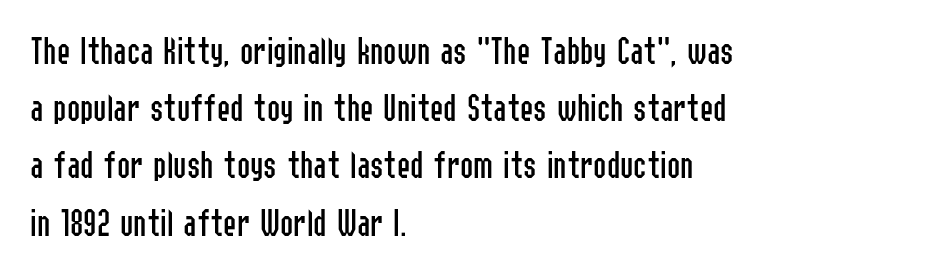
{"serif": "no", "italic": "no", "bold": "no", "weight": "regular", "width": "condensed", "stroke_contrast": "low", "x_height": "medium", "monospaced": "no", "underline": "no", "align": "left", "line_spacing": "normal", "line_spacing_ratio": 1.43, "letter_spacing": "normal", "letter_spacing_em": 0.0, "glyph_px": 40}
